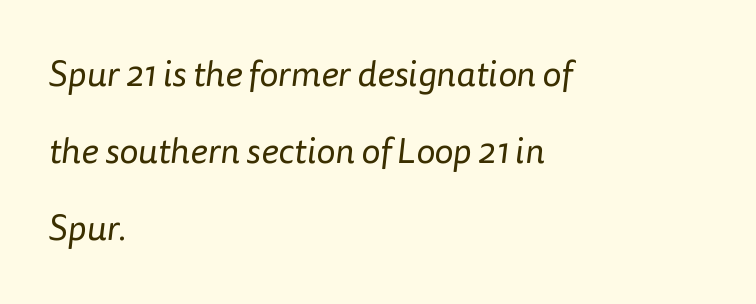
Here the glyphs are tracked normally, forming tight word shapes. Leading is clearly above the norm, producing a sparse column. The area under the type is left untouched. Stem width sits at or under what a default text font uses. You could not count columns in this text — the font is proportionally spaced.
